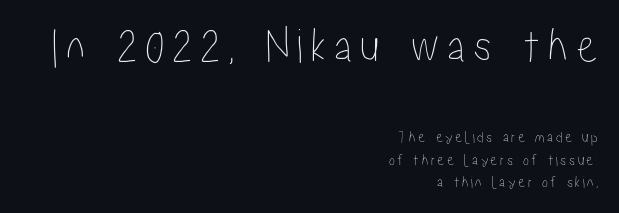
Upright lettering throughout. The specimen omits any rule beneath the text block's lines. A typesetter would call this leading conventional body-copy spacing. Think of a printed novel: that variable character pitch is what you see here.
